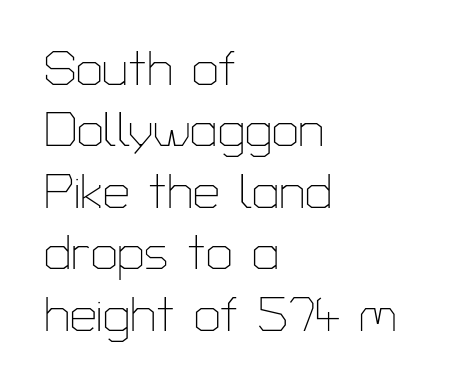
I'd call this a sans setting — the letters go barefoot. Is there any slant? The stems are plumb. Honestly, there is no underline to notice here at all. A typesetter would call this zero additional tracking. Heft: none added — not bold.
